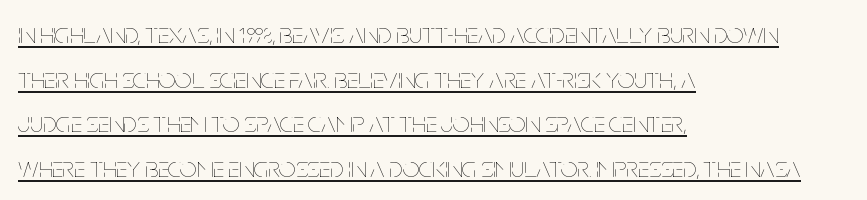
Q: Is the text bold? A: No.
Q: Is the text italic (slanted)? A: No, it is upright.
Q: Is the text underlined? A: Yes.
Q: How is the paragraph aligned? A: Left-aligned.
Q: Is the spacing between letters normal or unusually wide? A: Normal.
Q: Is the spacing between lines tight, normal or loose? A: Normal.
Q: Width (condensed, normal, or wide)? A: Condensed.
Q: Stroke contrast? A: Low.
Q: x-height? A: Large.
Q: Monospaced? A: No.
